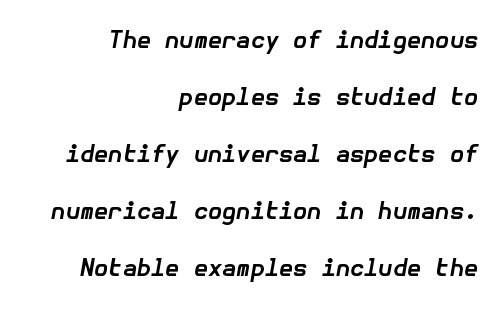
The image shows 23 px bold type, italic (leaning right); set right-aligned, loose line spacing (2.48x), normal letter spacing, not underlined.
